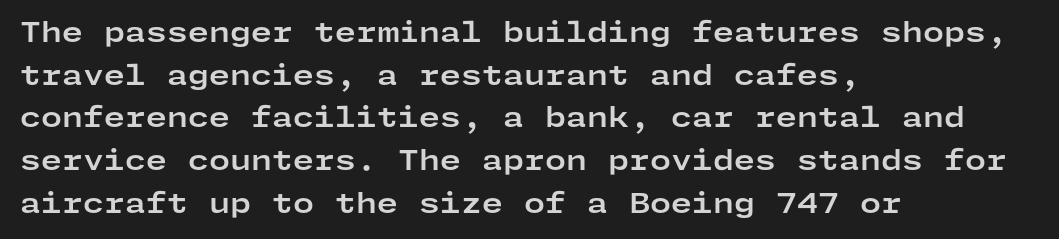
{"italic": "no", "bold": "yes", "underline": "no", "align": "left", "line_spacing": "normal", "line_spacing_ratio": 1.58, "letter_spacing": "normal", "letter_spacing_em": 0.0, "glyph_px": 27}
